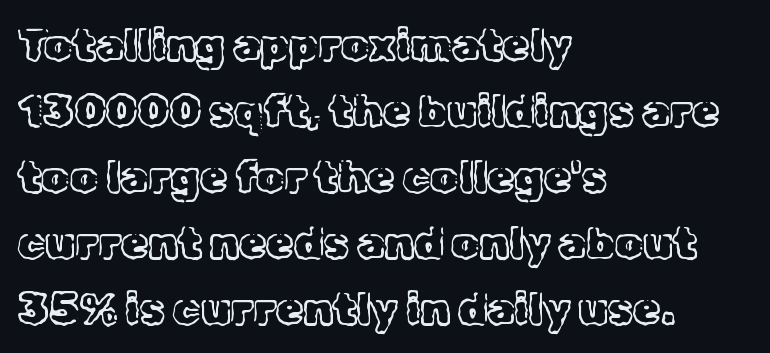
{"serif": "yes", "italic": "no", "bold": "no", "weight": "light", "width": "normal", "x_height": "medium", "monospaced": "no", "underline": "no", "align": "left", "line_spacing": "normal", "line_spacing_ratio": 1.5, "letter_spacing": "normal", "letter_spacing_em": 0.0, "glyph_px": 44}
